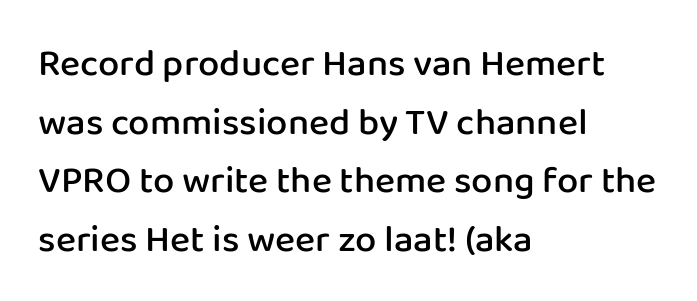
The image shows 38 px semibold sans-serif type, upright; set left-aligned, normal line spacing (1.54x), normal letter spacing, not underlined; low stroke contrast and a medium x-height.
